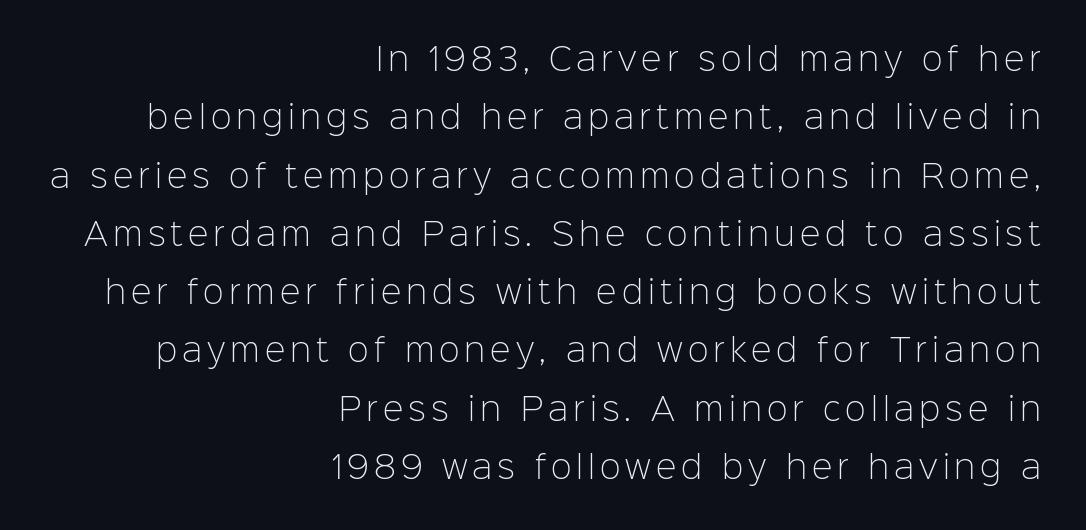
The image shows 31 px light sans-serif type, upright; set right-aligned, line spacing 1.88x, not underlined; low stroke contrast and a medium x-height.
